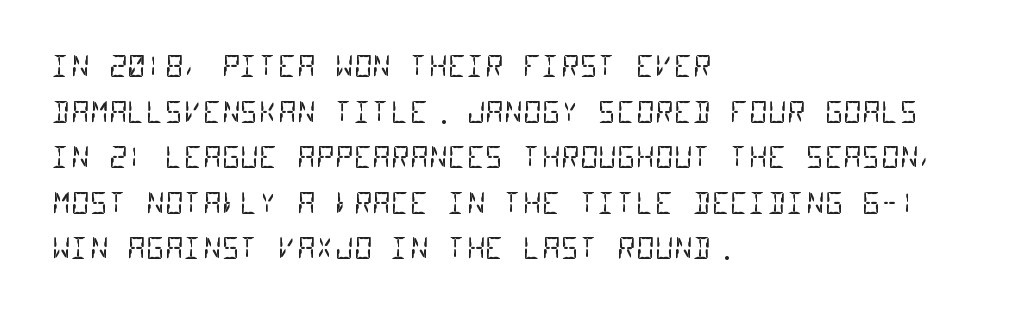
Q: Is the text bold? A: No.
Q: Is the typeface a serif or a sans-serif typeface? A: Sans-serif.
Q: Is the text underlined? A: No.
Q: How is the paragraph aligned? A: Left-aligned.
Q: Is the spacing between letters normal or unusually wide? A: Normal.
Q: Is the spacing between lines tight, normal or loose? A: Normal.
Q: Width (condensed, normal, or wide)? A: Condensed.
Q: Stroke contrast? A: Low.
Q: x-height? A: Large.
Q: Monospaced? A: Yes.
